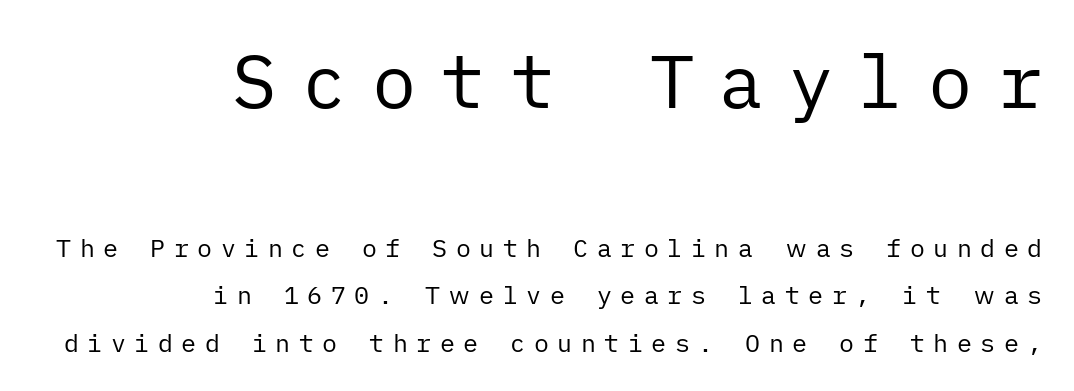
The image shows 74 px regular-weight sans-serif type, upright; set right-aligned, line spacing 1.89x, unusually wide letter spacing (+0.34 em), not underlined; the first (top) block is 2.96x larger; low stroke contrast and a medium x-height.
